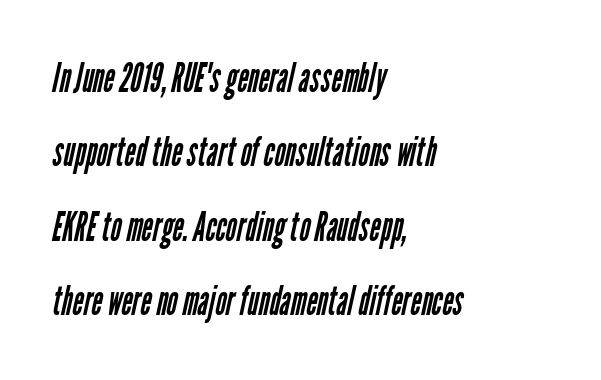
{"serif": "no", "bold": "no", "weight": "regular", "width": "condensed", "stroke_contrast": "low", "x_height": "medium", "monospaced": "no", "underline": "no", "align": "left", "line_spacing_ratio": 1.77, "letter_spacing": "normal", "letter_spacing_em": 0.0, "glyph_px": 42}
